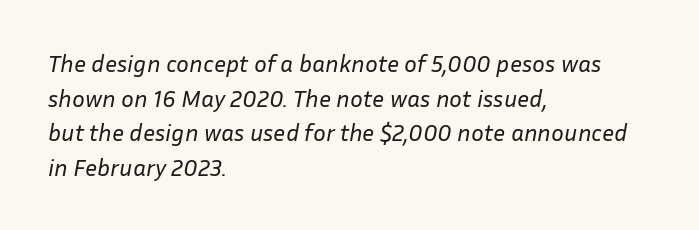
Q: Is the text bold? A: No.
Q: Is the text italic (slanted)? A: Yes, it leans right by about 10 degrees.
Q: Is the text underlined? A: No.
Q: How is the paragraph aligned? A: Left-aligned.
Q: Is the spacing between letters normal or unusually wide? A: Normal.
Q: Is the spacing between lines tight, normal or loose? A: Normal.
